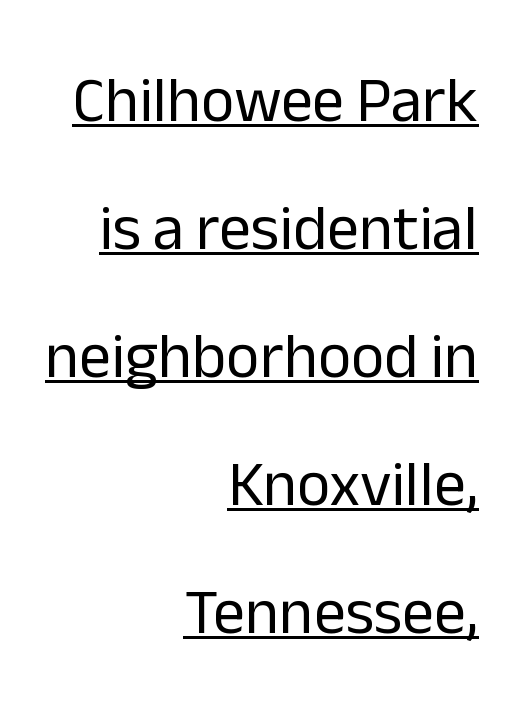
Q: Is the text bold? A: No.
Q: Is the text italic (slanted)? A: No, it is upright.
Q: Is the typeface a serif or a sans-serif typeface? A: Sans-serif.
Q: Is the text underlined? A: Yes.
Q: How is the paragraph aligned? A: Right-aligned.
Q: Is the spacing between letters normal or unusually wide? A: Normal.
Q: Is the spacing between lines tight, normal or loose? A: Loose.
Q: Width (condensed, normal, or wide)? A: Normal.
Q: Stroke contrast? A: Low.
Q: x-height? A: Medium.
Q: Monospaced? A: No.
